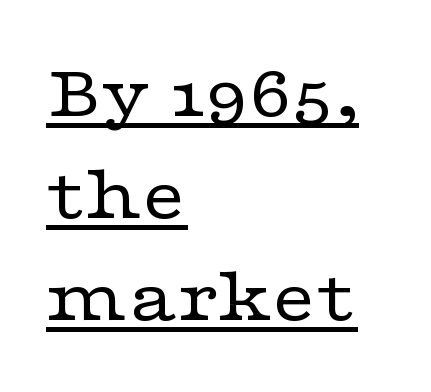
Q: Is the text bold? A: No.
Q: Is the text italic (slanted)? A: No, it is upright.
Q: Is the typeface a serif or a sans-serif typeface? A: Serif.
Q: Is the text underlined? A: Yes.
Q: How is the paragraph aligned? A: Left-aligned.
Q: Is the spacing between letters normal or unusually wide? A: Normal.
Q: Is the spacing between lines tight, normal or loose? A: Normal.
Q: Width (condensed, normal, or wide)? A: Wide.
Q: Stroke contrast? A: Low.
Q: x-height? A: Medium.
Q: Monospaced? A: No.
